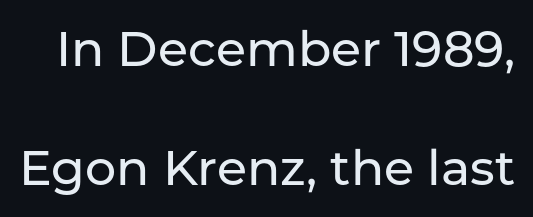
You could call the tracking neutral — neither tight nor loose. The passage shown is typed in a proportional face where columns would drift. Stroke terminals: plain, sans-serif. The axis of the letterforms is exactly vertical. A bare baseline throughout the passage.
